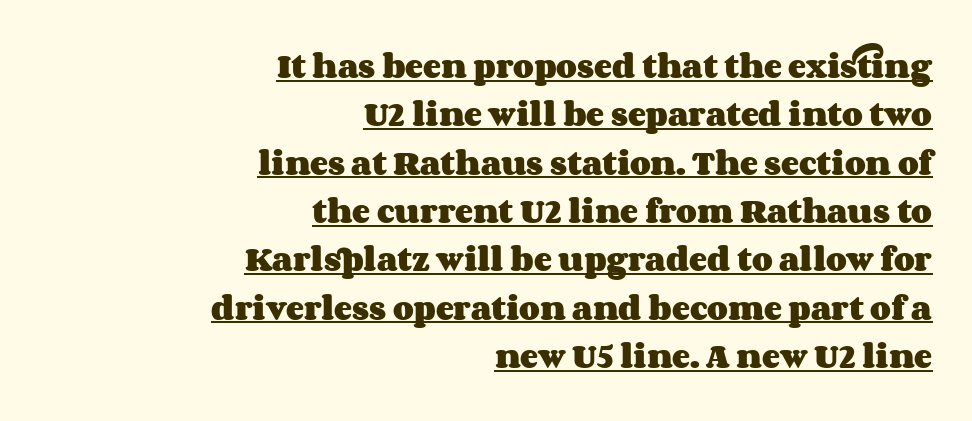
{"italic": "no", "bold": "yes", "underline": "yes", "align": "right", "line_spacing_ratio": 1.79, "letter_spacing": "normal", "letter_spacing_em": 0.0, "glyph_px": 27}
